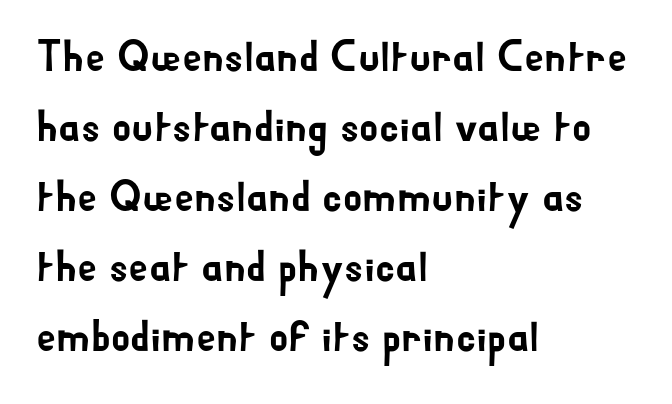
{"serif": "no", "italic": "no", "width": "normal", "stroke_contrast": "low", "x_height": "small", "monospaced": "no", "underline": "no", "align": "left", "line_spacing": "normal", "line_spacing_ratio": 1.59, "letter_spacing": "normal", "letter_spacing_em": 0.0, "glyph_px": 44}
